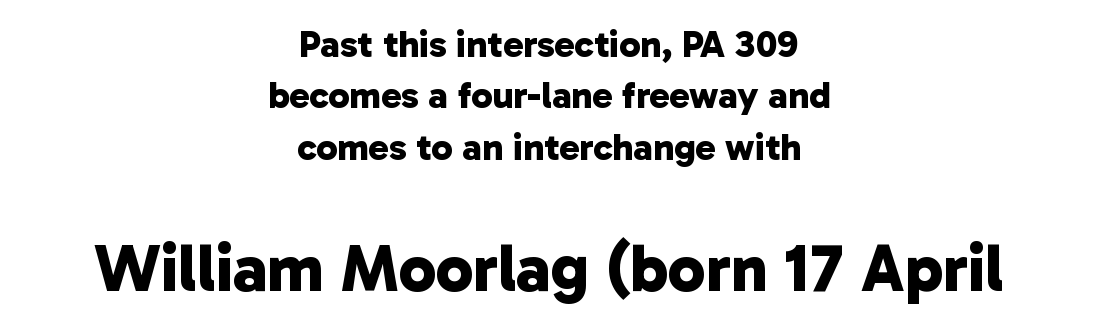
The image shows 67 px bold sans-serif type; set centered, normal line spacing (1.35x), normal letter spacing, not underlined; the second (bottom) block is 1.76x larger; low stroke contrast and a medium x-height.
